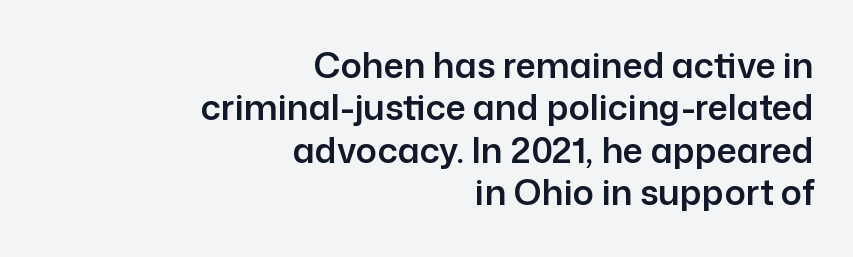
{"serif": "no", "italic": "no", "width": "normal", "stroke_contrast": "low", "x_height": "medium", "monospaced": "no", "underline": "no", "align": "right", "line_spacing_ratio": 1.21, "letter_spacing": "normal", "letter_spacing_em": 0.0, "glyph_px": 35}
